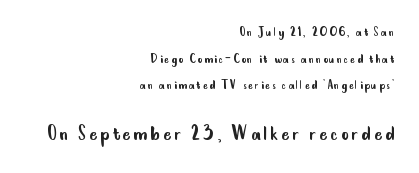
The letters look calm and open, with moderate or lighter stems. Letters rest on an invisible, unmarked baseline. The rendering uses a large line-height, opening up the rows. The passage shown begins with its smaller block and ends with its larger one. The compositor pushed each line to the right boundary. A roman cut, with each character standing at attention.
